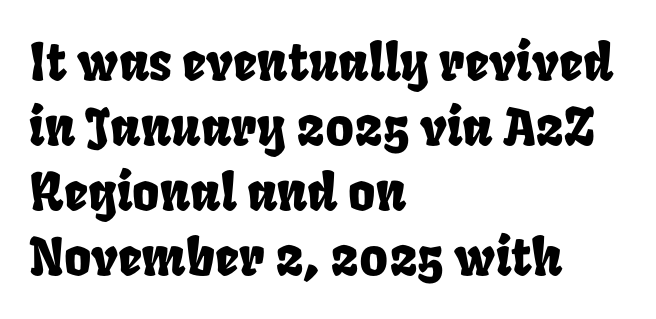
Q: Is the text underlined? A: No.
Q: How is the paragraph aligned? A: Left-aligned.
Q: Is the spacing between letters normal or unusually wide? A: Normal.
Q: Is the spacing between lines tight, normal or loose? A: Normal.
Q: Width (condensed, normal, or wide)? A: Condensed.
Q: Stroke contrast? A: Low.
Q: x-height? A: Large.
Q: Monospaced? A: No.
